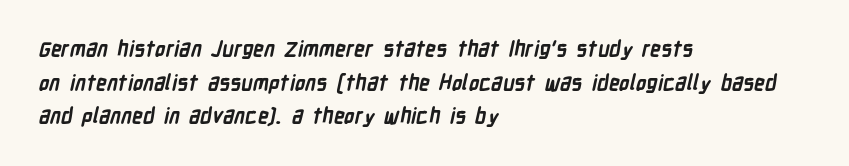
Tracking here is standard; glyphs follow each other at the usual distance. Horizontally, the lines are justified to the leading edge only. The words here are not underlined. How heavy is the stroke? Heavy — this is a bold. Successive baselines arrive at the customary interval.
